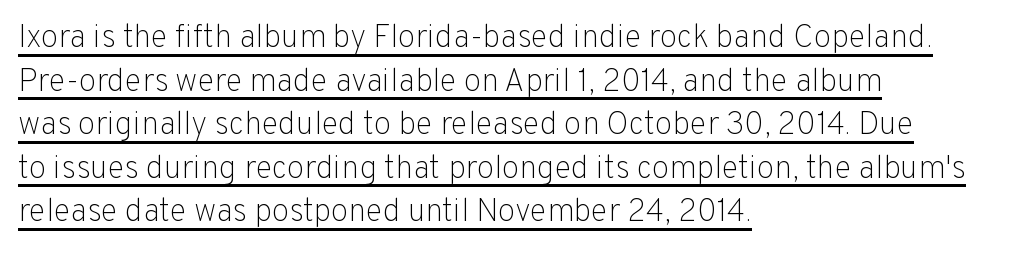
Q: Is the text bold? A: No.
Q: Is the text italic (slanted)? A: No, it is upright.
Q: Is the typeface a serif or a sans-serif typeface? A: Sans-serif.
Q: Is the text underlined? A: Yes.
Q: How is the paragraph aligned? A: Left-aligned.
Q: Is the spacing between letters normal or unusually wide? A: Normal.
Q: Is the spacing between lines tight, normal or loose? A: Normal.
Q: Width (condensed, normal, or wide)? A: Normal.
Q: Stroke contrast? A: Low.
Q: x-height? A: Medium.
Q: Monospaced? A: No.
